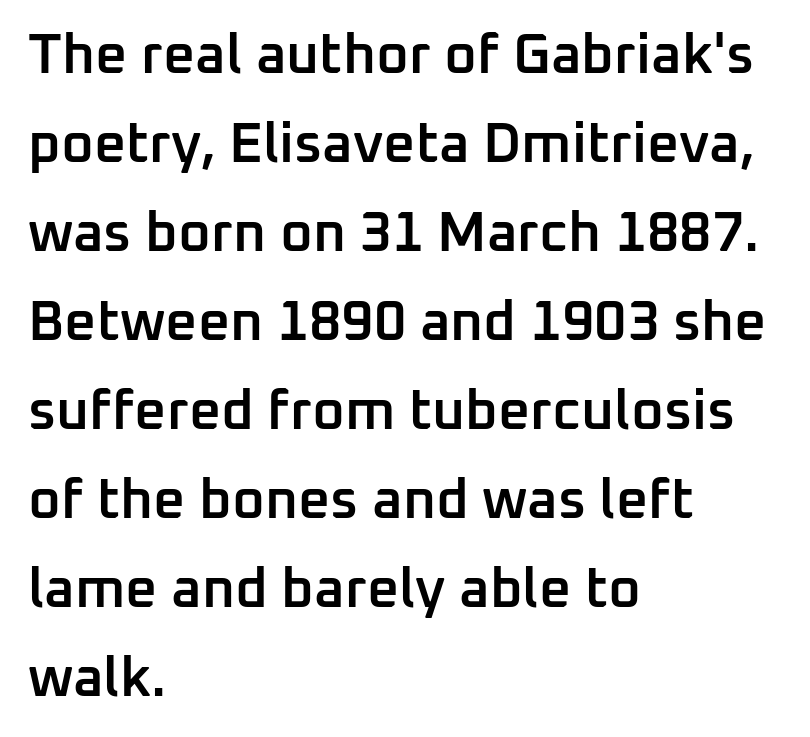
Compared with an ordinary text face, these strokes are moderately heavier — a semibold. The typesetter chose a ragged-right arrangement here. Tall strokes in this sample are plumb rather than angled. I'd call this a sans setting — the letters go barefoot. These lines sit exactly where default settings would place them. The passage shown is typed in a proportional face where columns would drift.
